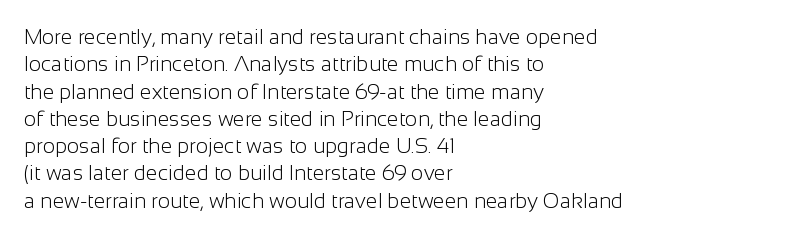
{"italic": "no", "bold": "no", "underline": "no", "align": "left", "line_spacing": "normal", "line_spacing_ratio": 1.3, "letter_spacing": "normal", "letter_spacing_em": 0.0, "glyph_px": 21}
